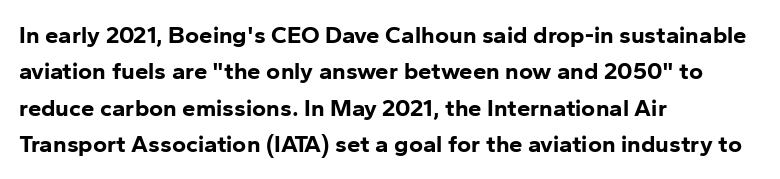
The image shows 24 px bold type, upright; set left-aligned, normal line spacing (1.52x), normal letter spacing, not underlined.
